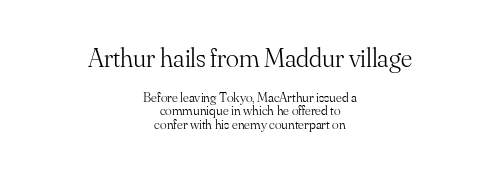
Q: Is the text bold? A: No.
Q: Is the text italic (slanted)? A: No, it is upright.
Q: Is the text underlined? A: No.
Q: How is the paragraph aligned? A: Centered.
Q: Is the spacing between letters normal or unusually wide? A: Normal.
Q: Is the spacing between lines tight, normal or loose? A: Tight.
Q: Which block of text is set in a larger size, the first (top) or the second (bottom)? A: The first (top) one.
